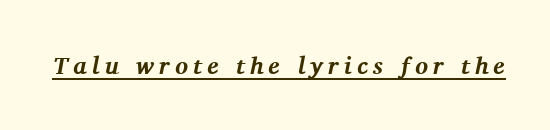
You could only call the tracking loose — the letters float apart. Beneath each row of characters lies a ruled line. Chunky letters — that's bold for sure. Yep, that's italic — everything's leaning.
